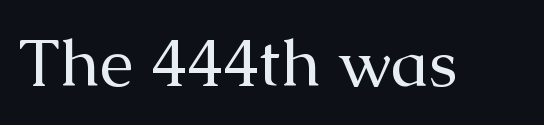
The image shows 67 px regular-weight serif type, upright; set normal letter spacing, not underlined; medium stroke contrast and a medium x-height.
